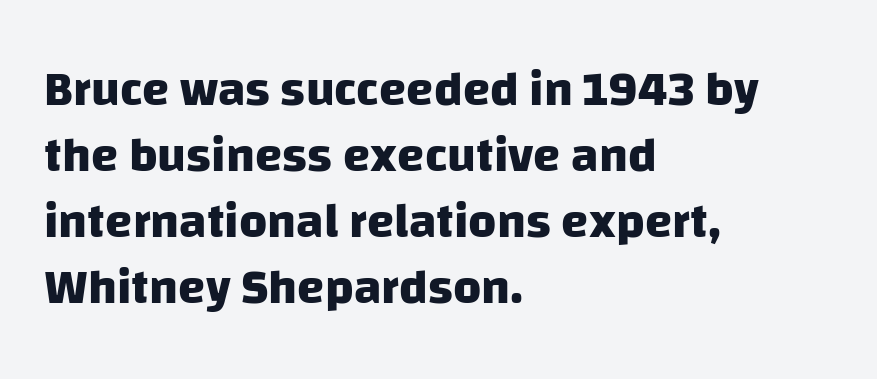
{"serif": "no", "bold": "yes", "weight": "heavy", "width": "normal", "stroke_contrast": "low", "x_height": "large", "monospaced": "no", "underline": "no", "align": "left", "line_spacing": "normal", "line_spacing_ratio": 1.35, "letter_spacing": "normal", "letter_spacing_em": 0.0, "glyph_px": 49}
